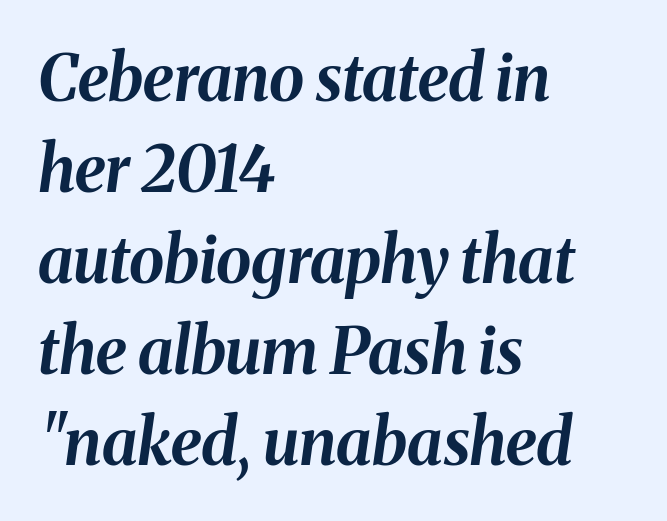
Q: Is the text bold? A: Yes.
Q: Is the text italic (slanted)? A: Yes, it leans right by about 8 degrees.
Q: Is the text underlined? A: No.
Q: How is the paragraph aligned? A: Left-aligned.
Q: Is the spacing between letters normal or unusually wide? A: Normal.
Q: Is the spacing between lines tight, normal or loose? A: Normal.
Q: Width (condensed, normal, or wide)? A: Normal.
Q: Stroke contrast? A: Medium.
Q: x-height? A: Medium.
Q: Monospaced? A: No.
